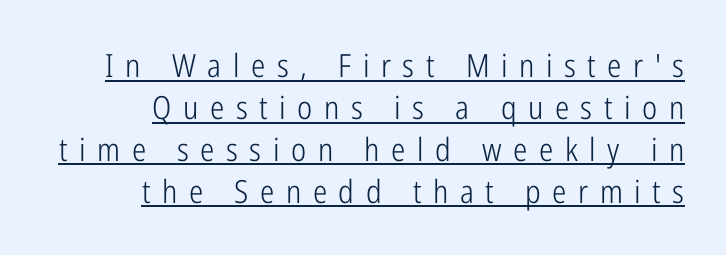
Q: Is the text bold? A: No.
Q: Is the text italic (slanted)? A: No, it is upright.
Q: Is the typeface a serif or a sans-serif typeface? A: Sans-serif.
Q: Is the text underlined? A: Yes.
Q: How is the paragraph aligned? A: Right-aligned.
Q: Is the spacing between letters normal or unusually wide? A: Unusually wide.
Q: Is the spacing between lines tight, normal or loose? A: Normal.
Q: Width (condensed, normal, or wide)? A: Condensed.
Q: Stroke contrast? A: Low.
Q: x-height? A: Medium.
Q: Monospaced? A: No.
